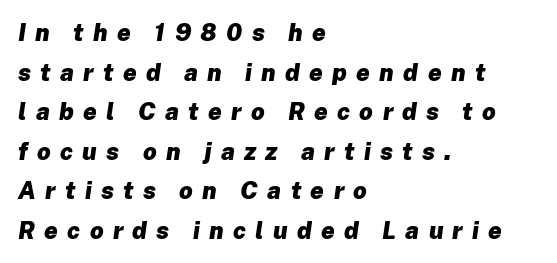
{"italic": "yes", "lean": "right", "slant_degrees": 8, "bold": "yes", "underline": "no", "align": "left", "line_spacing": "normal", "line_spacing_ratio": 1.65, "letter_spacing": "wide", "letter_spacing_em": 0.39, "glyph_px": 24}
